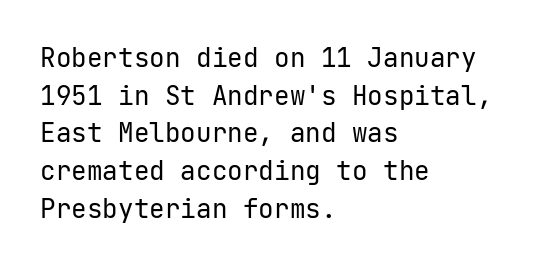
Q: Is the text bold? A: No.
Q: Is the text italic (slanted)? A: No, it is upright.
Q: Is the text underlined? A: No.
Q: How is the paragraph aligned? A: Left-aligned.
Q: Is the spacing between letters normal or unusually wide? A: Normal.
Q: Is the spacing between lines tight, normal or loose? A: Normal.
